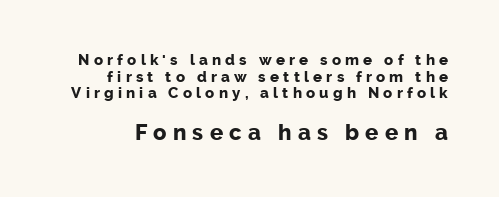
Set as a true bold cut, around the 700 mark. The line-height multiplier appears low, near solid setting. Short note: letters widely spaced. Size contrast runs from small at the top to large at the bottom. Every character sits straight up, as roman type does. Beneath every word, the page is bare.
